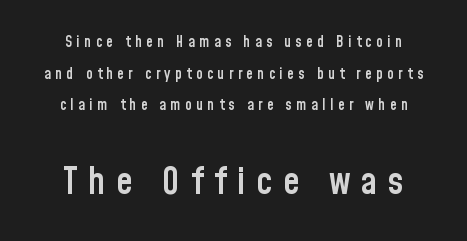
Q: Is the text bold? A: Semi-bold.
Q: Is the text italic (slanted)? A: No, it is upright.
Q: Is the typeface a serif or a sans-serif typeface? A: Sans-serif.
Q: Is the text underlined? A: No.
Q: How is the paragraph aligned? A: Centered.
Q: Is the spacing between letters normal or unusually wide? A: Unusually wide.
Q: Is the spacing between lines tight, normal or loose? A: Loose.
Q: Which block of text is set in a larger size, the first (top) or the second (bottom)? A: The second (bottom) one.
Q: Width (condensed, normal, or wide)? A: Condensed.
Q: Stroke contrast? A: Low.
Q: x-height? A: Medium.
Q: Monospaced? A: No.
